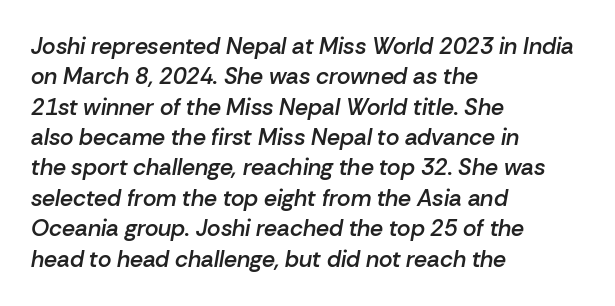
The image shows 23 px text type, italic (leaning right); set left-aligned, normal line spacing (1.32x), normal letter spacing, not underlined.
